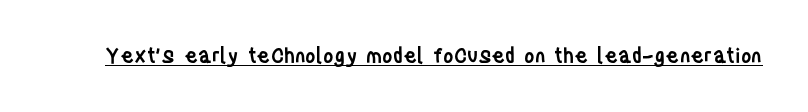
The image shows 20 px text type, upright; set normal letter spacing, underlined.
